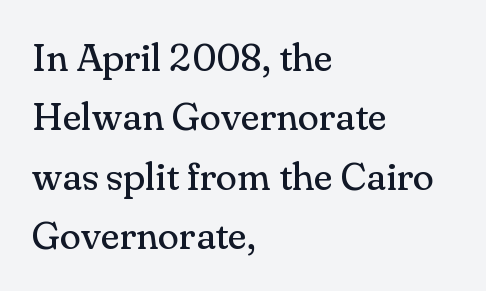
{"serif": "yes", "italic": "no", "bold": "no", "weight": "regular", "width": "normal", "stroke_contrast": "medium", "x_height": "small", "monospaced": "no", "underline": "no", "align": "left", "line_spacing": "normal", "line_spacing_ratio": 1.52, "letter_spacing": "normal", "letter_spacing_em": 0.0, "glyph_px": 39}
